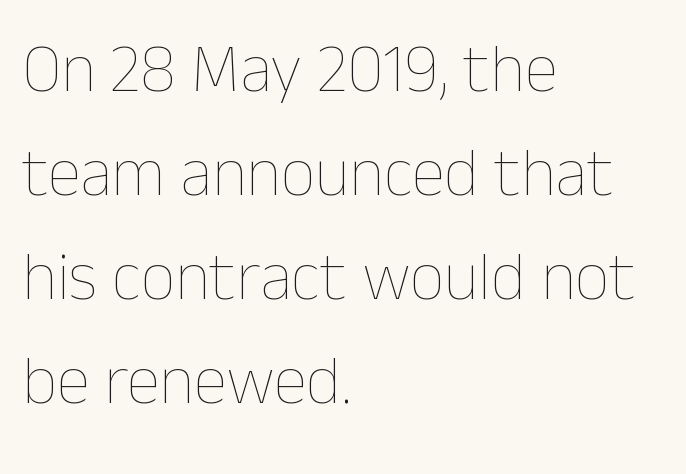
The image shows 68 px thin type, upright; set left-aligned, normal line spacing (1.53x), normal letter spacing, not underlined; low stroke contrast and a medium x-height.
